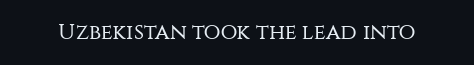
The space directly below the letters is spotless. Quick note: not italic, upright. The line texture is even and compact thanks to regular tracking. These glyphs show unthickened strokes, regular width or finer.
